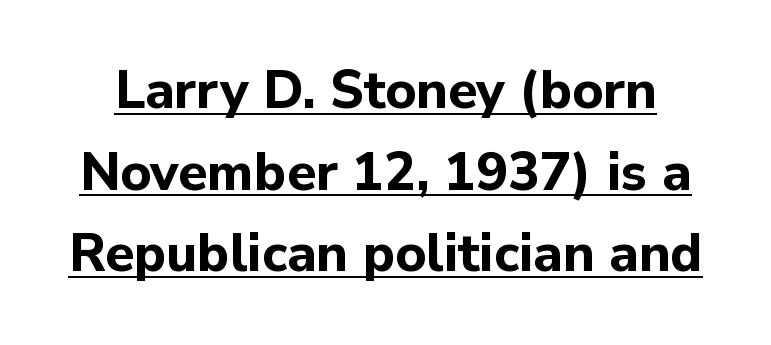
{"serif": "no", "italic": "no", "bold": "yes", "weight": "bold", "width": "normal", "stroke_contrast": "low", "x_height": "medium", "monospaced": "no", "underline": "yes", "line_spacing": "normal", "line_spacing_ratio": 1.54, "letter_spacing": "normal", "letter_spacing_em": 0.0, "glyph_px": 53}
